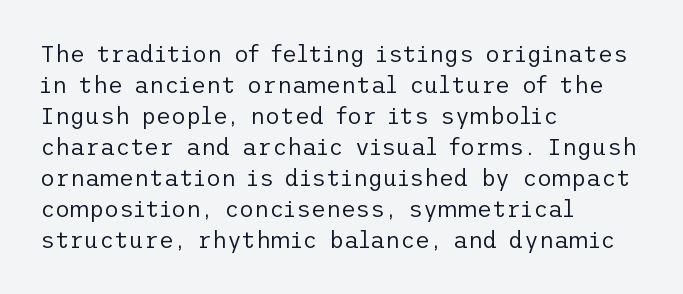
Posture: upright roman. The ragged edge is on the right, which tells us the setting is flush left. Reading down the column, the eye jumps a familiar distance to each next line. The specimen omits any rule beneath the text block's lines. The face looks like a standard text weight, possibly lighter.
